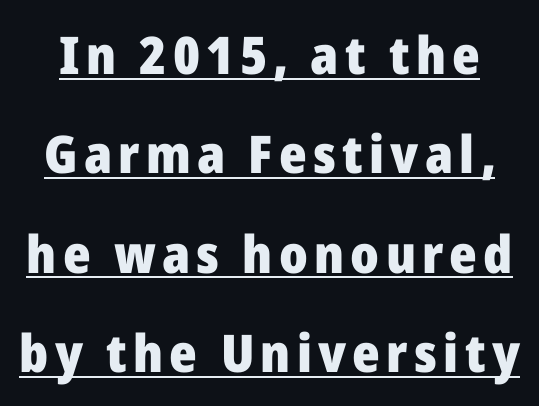
Q: Is the text bold? A: Yes.
Q: Is the text italic (slanted)? A: No, it is upright.
Q: Is the typeface a serif or a sans-serif typeface? A: Sans-serif.
Q: Is the text underlined? A: Yes.
Q: Is the spacing between lines tight, normal or loose? A: Loose.
Q: Width (condensed, normal, or wide)? A: Normal.
Q: Stroke contrast? A: Low.
Q: x-height? A: Medium.
Q: Monospaced? A: No.
